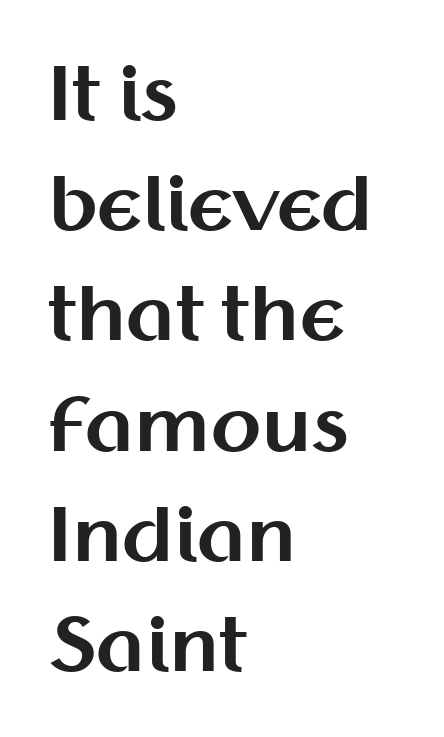
{"serif": "no", "italic": "no", "bold": "yes", "weight": "bold", "width": "normal", "stroke_contrast": "medium", "x_height": "medium", "monospaced": "no", "underline": "no", "align": "left", "line_spacing": "normal", "line_spacing_ratio": 1.51, "letter_spacing": "normal", "letter_spacing_em": 0.0, "glyph_px": 73}
